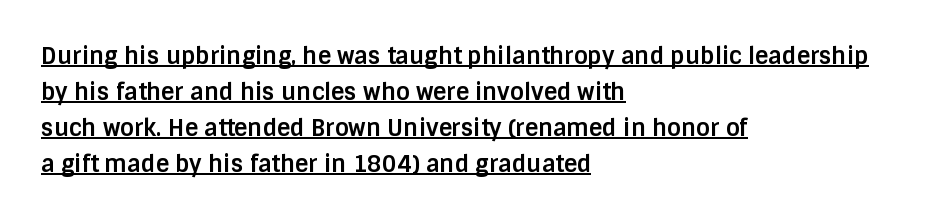
The image shows 23 px bold type, upright; set left-aligned, normal line spacing (1.56x), normal letter spacing, underlined.
